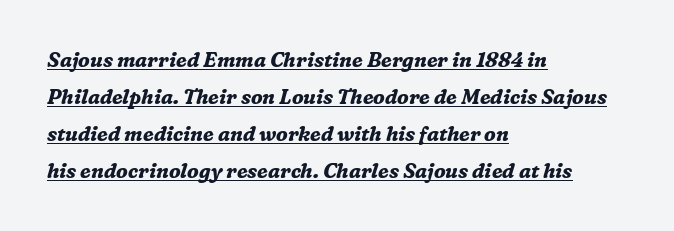
{"italic": "yes", "lean": "right", "slant_degrees": 16, "bold": "yes", "underline": "yes", "align": "left", "line_spacing_ratio": 1.85, "letter_spacing": "normal", "letter_spacing_em": 0.0, "glyph_px": 20}
